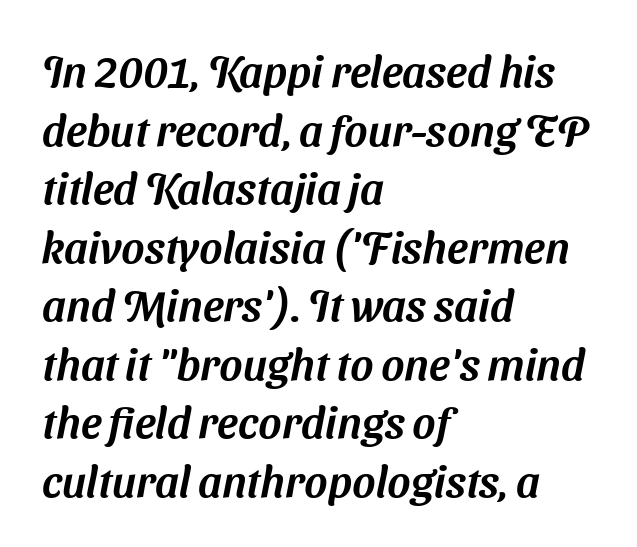
{"serif": "no", "width": "normal", "stroke_contrast": "medium", "x_height": "medium", "monospaced": "no", "underline": "no", "align": "left", "line_spacing": "normal", "line_spacing_ratio": 1.33, "letter_spacing": "normal", "letter_spacing_em": 0.0, "glyph_px": 44}
